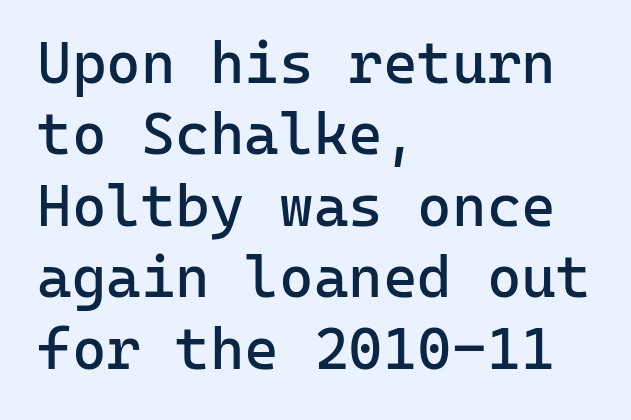
{"serif": "no", "italic": "no", "bold": "no", "weight": "regular", "width": "normal", "stroke_contrast": "low", "x_height": "medium", "monospaced": "yes", "underline": "no", "align": "left", "line_spacing_ratio": 1.21, "letter_spacing": "normal", "letter_spacing_em": 0.0, "glyph_px": 59}
